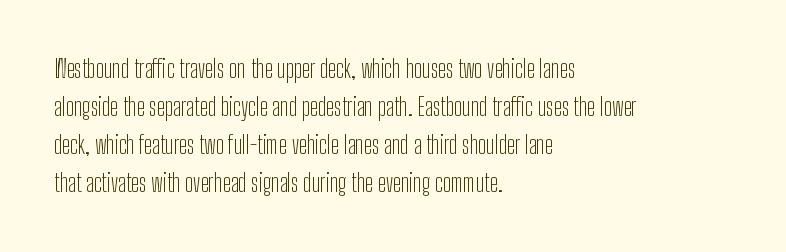
The image shows 24 px text type, upright; set left-aligned, normal line spacing (1.58x), normal letter spacing, not underlined.
